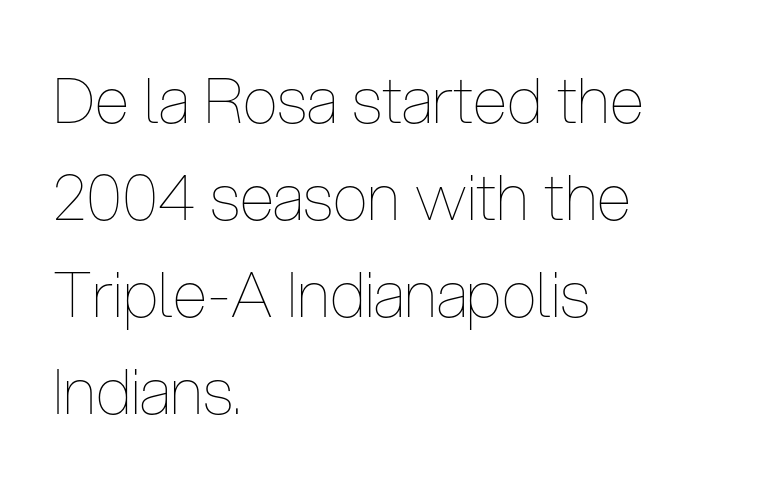
Q: Is the text bold? A: No.
Q: Is the text italic (slanted)? A: No, it is upright.
Q: Is the text underlined? A: No.
Q: How is the paragraph aligned? A: Left-aligned.
Q: Is the spacing between letters normal or unusually wide? A: Normal.
Q: Is the spacing between lines tight, normal or loose? A: Normal.
Q: Width (condensed, normal, or wide)? A: Condensed.
Q: Stroke contrast? A: Low.
Q: x-height? A: Medium.
Q: Monospaced? A: No.
